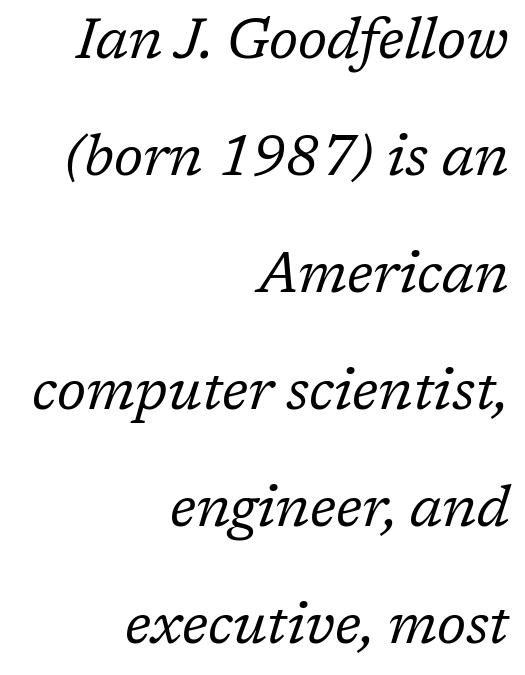
Q: Is the text bold? A: No.
Q: Is the text italic (slanted)? A: Yes, it leans right by about 17 degrees.
Q: Is the typeface a serif or a sans-serif typeface? A: Serif.
Q: Is the text underlined? A: No.
Q: How is the paragraph aligned? A: Right-aligned.
Q: Is the spacing between letters normal or unusually wide? A: Normal.
Q: Is the spacing between lines tight, normal or loose? A: Loose.
Q: Width (condensed, normal, or wide)? A: Normal.
Q: Stroke contrast? A: Low.
Q: x-height? A: Medium.
Q: Monospaced? A: No.
